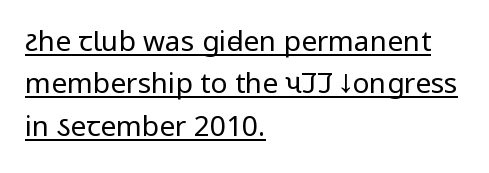
{"serif": "no", "italic": "no", "bold": "no", "weight": "regular", "width": "condensed", "stroke_contrast": "low", "x_height": "large", "monospaced": "no", "underline": "yes", "align": "left", "line_spacing": "normal", "line_spacing_ratio": 1.51, "letter_spacing": "normal", "letter_spacing_em": 0.0, "glyph_px": 28}
